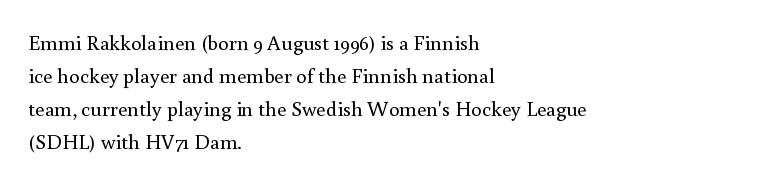
{"italic": "no", "bold": "no", "underline": "no", "align": "left", "line_spacing": "normal", "line_spacing_ratio": 1.57, "letter_spacing": "normal", "letter_spacing_em": 0.0, "glyph_px": 21}
